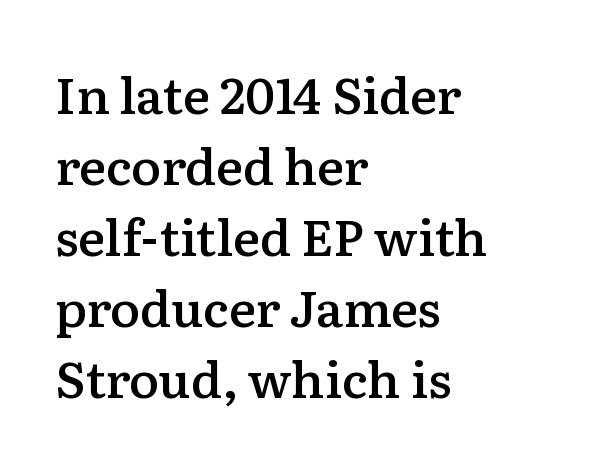
{"serif": "yes", "italic": "no", "bold": "semi", "weight": "semibold", "width": "normal", "stroke_contrast": "low", "x_height": "medium", "monospaced": "no", "underline": "no", "align": "left", "line_spacing": "normal", "line_spacing_ratio": 1.42, "letter_spacing": "normal", "letter_spacing_em": 0.0, "glyph_px": 50}
